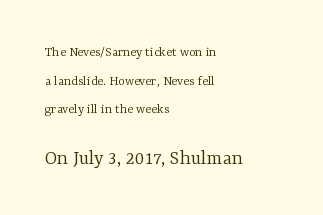
Q: Is the text bold? A: No.
Q: Is the text italic (slanted)? A: No, it is upright.
Q: Is the text underlined? A: No.
Q: How is the paragraph aligned? A: Left-aligned.
Q: Is the spacing between letters normal or unusually wide? A: Normal.
Q: Is the spacing between lines tight, normal or loose? A: Loose.
Q: Which block of text is set in a larger size, the first (top) or the second (bottom)? A: The second (bottom) one.
